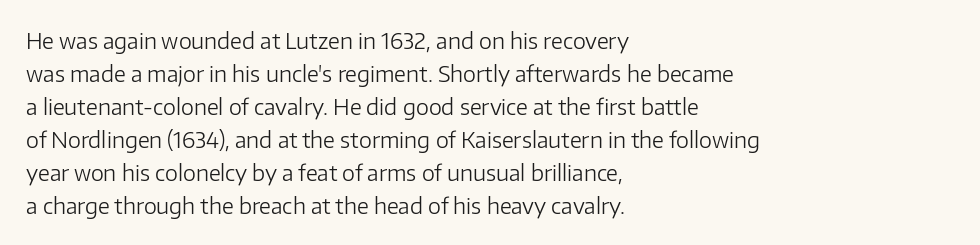
The image shows 22 px text type, upright; set left-aligned, normal line spacing (1.5x), normal letter spacing, not underlined.
